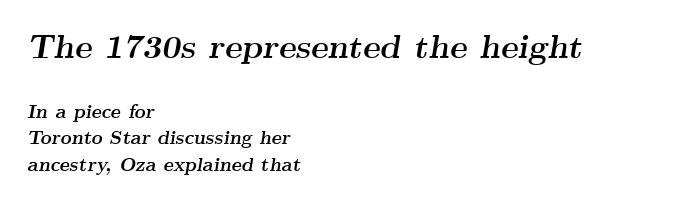
Visually the block forms a straight wall on the left and a jagged coastline on the right. This is oblique type, the kind used for emphasis or titles. The first block has been scaled up relative to the second. A clean baseline with only descenders dipping below it. Reading down the column, the eye jumps a familiar distance to each next line.
